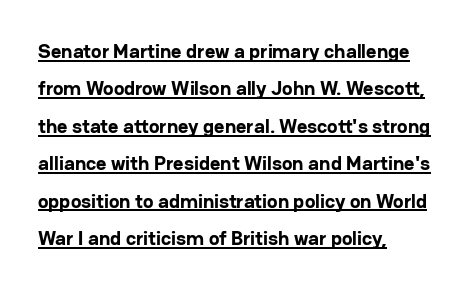
Q: Is the text bold? A: Yes.
Q: Is the text italic (slanted)? A: No, it is upright.
Q: Is the text underlined? A: Yes.
Q: How is the paragraph aligned? A: Left-aligned.
Q: Is the spacing between letters normal or unusually wide? A: Normal.
